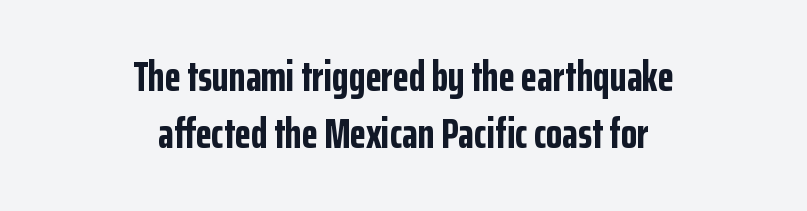
Q: Is the text bold? A: Yes.
Q: Is the text italic (slanted)? A: No, it is upright.
Q: Is the typeface a serif or a sans-serif typeface? A: Sans-serif.
Q: Is the text underlined? A: No.
Q: How is the paragraph aligned? A: Centered.
Q: Is the spacing between letters normal or unusually wide? A: Normal.
Q: Is the spacing between lines tight, normal or loose? A: Normal.
Q: Width (condensed, normal, or wide)? A: Condensed.
Q: Stroke contrast? A: Low.
Q: x-height? A: Medium.
Q: Monospaced? A: No.
